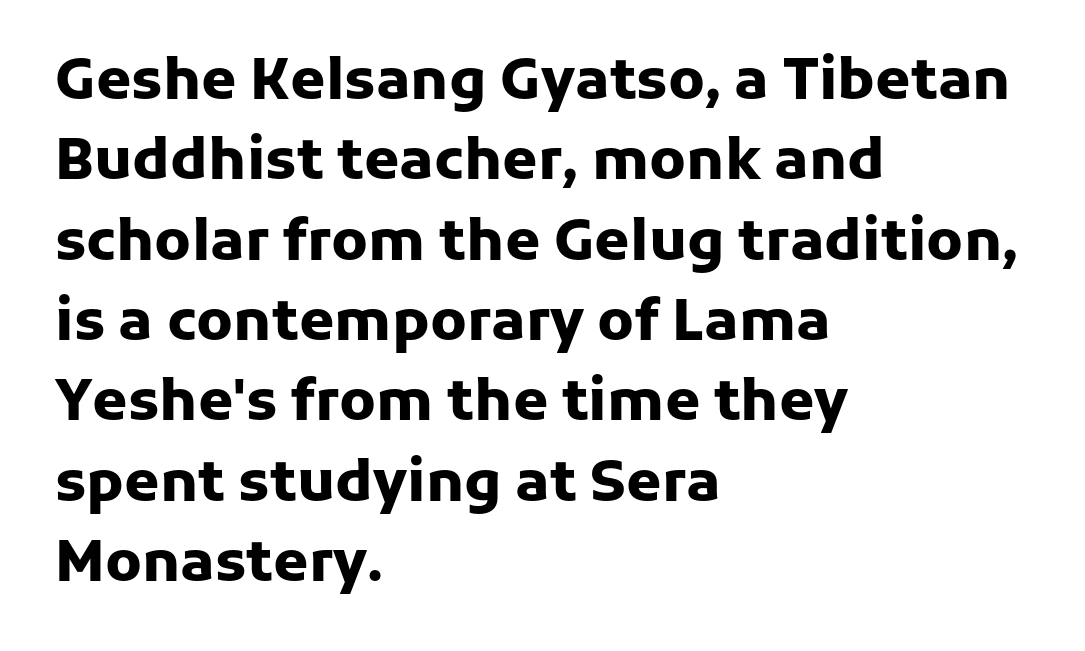
Q: Is the text bold? A: Yes.
Q: Is the text italic (slanted)? A: No, it is upright.
Q: Is the typeface a serif or a sans-serif typeface? A: Sans-serif.
Q: Is the text underlined? A: No.
Q: How is the paragraph aligned? A: Left-aligned.
Q: Is the spacing between letters normal or unusually wide? A: Normal.
Q: Is the spacing between lines tight, normal or loose? A: Normal.
Q: Width (condensed, normal, or wide)? A: Normal.
Q: Stroke contrast? A: Low.
Q: x-height? A: Medium.
Q: Monospaced? A: No.
